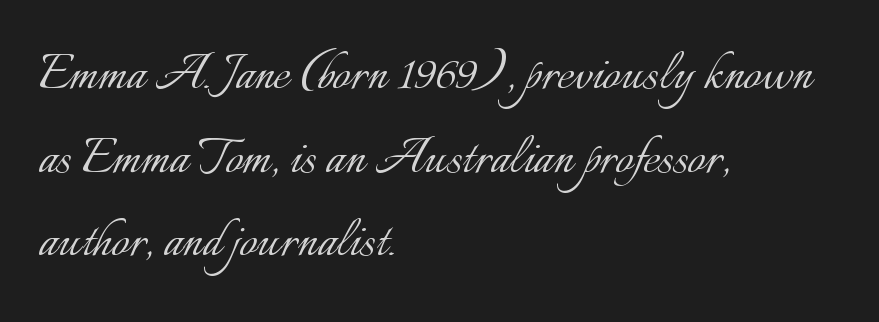
The image shows 62 px light type; set left-aligned, normal line spacing (1.35x), normal letter spacing, not underlined; low stroke contrast and a small x-height.
